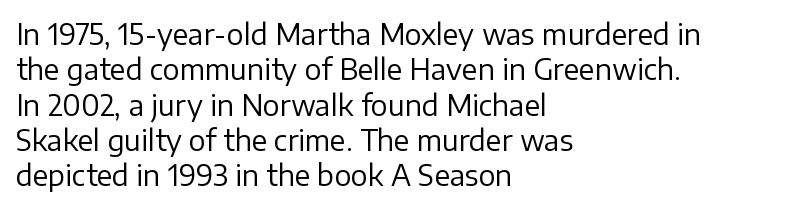
{"serif": "no", "italic": "no", "bold": "no", "weight": "regular", "width": "normal", "stroke_contrast": "low", "x_height": "medium", "monospaced": "no", "underline": "no", "align": "left", "line_spacing": "normal", "line_spacing_ratio": 1.26, "letter_spacing": "normal", "letter_spacing_em": 0.0, "glyph_px": 28}
